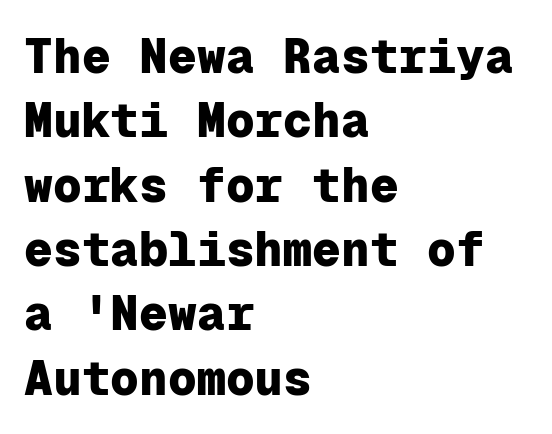
{"serif": "no", "italic": "no", "bold": "yes", "weight": "heavy", "width": "normal", "stroke_contrast": "low", "x_height": "medium", "monospaced": "yes", "underline": "no", "align": "left", "line_spacing": "normal", "line_spacing_ratio": 1.34, "letter_spacing": "normal", "letter_spacing_em": 0.0, "glyph_px": 48}
